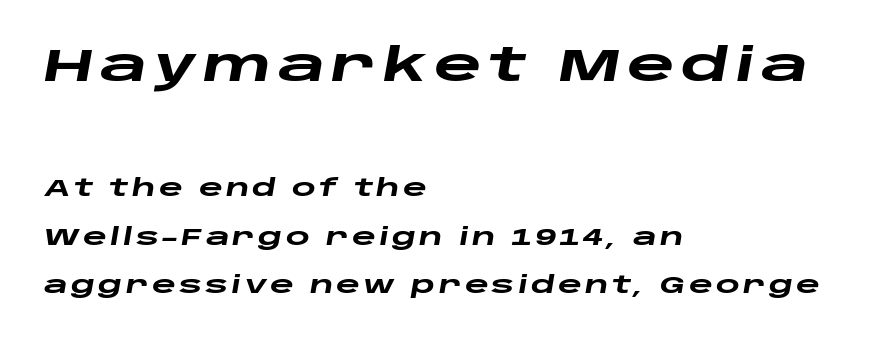
The image shows 46 px heavy, wide type, italic (leaning right); set left-aligned, loose line spacing (2.1x), not underlined; the first (top) block is 2.0x larger; low stroke contrast and a large x-height.
